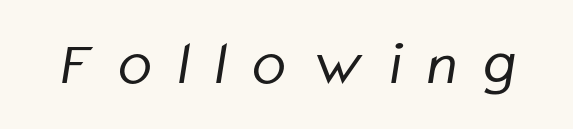
{"serif": "no", "bold": "no", "weight": "regular", "width": "condensed", "stroke_contrast": "low", "x_height": "medium", "monospaced": "no", "underline": "no", "letter_spacing": "wide", "letter_spacing_em": 0.44, "glyph_px": 62}
